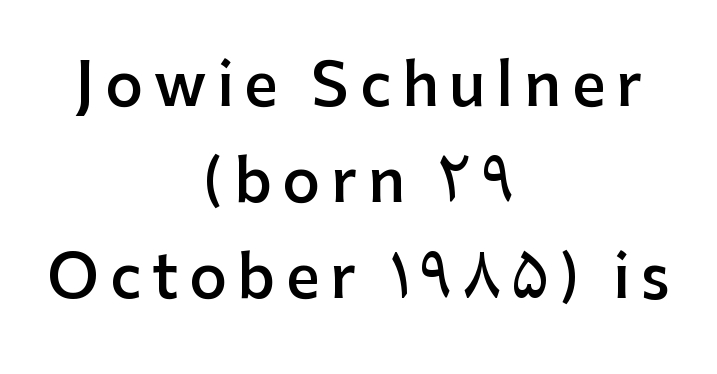
The image shows 59 px semibold sans-serif type, upright; set centered, normal line spacing (1.63x), not underlined; low stroke contrast and a medium x-height.
